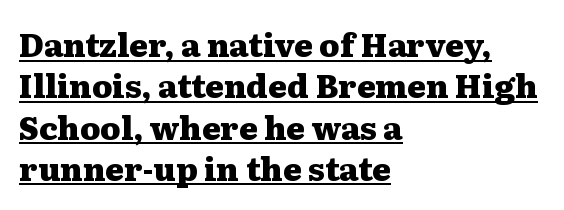
Q: Is the text bold? A: Yes.
Q: Is the text italic (slanted)? A: No, it is upright.
Q: Is the typeface a serif or a sans-serif typeface? A: Serif.
Q: Is the text underlined? A: Yes.
Q: How is the paragraph aligned? A: Left-aligned.
Q: Is the spacing between letters normal or unusually wide? A: Normal.
Q: Is the spacing between lines tight, normal or loose? A: Normal.
Q: Width (condensed, normal, or wide)? A: Wide.
Q: Stroke contrast? A: Medium.
Q: x-height? A: Medium.
Q: Monospaced? A: No.
